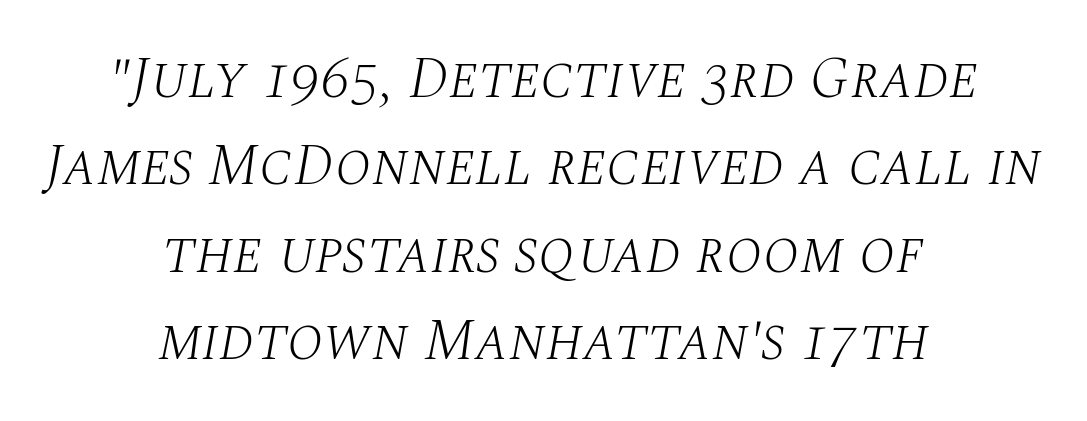
Does the lettering tilt? It does — this is italic. Spacing between characters is what you'd get straight out of the box. Note the varied advance widths — an 'i' is clearly narrower than an 'm'. What kind of face is this? One with serifs. Honestly, the row spacing looks completely unremarkable. This sample is center-justified, so both line endings float freely.
